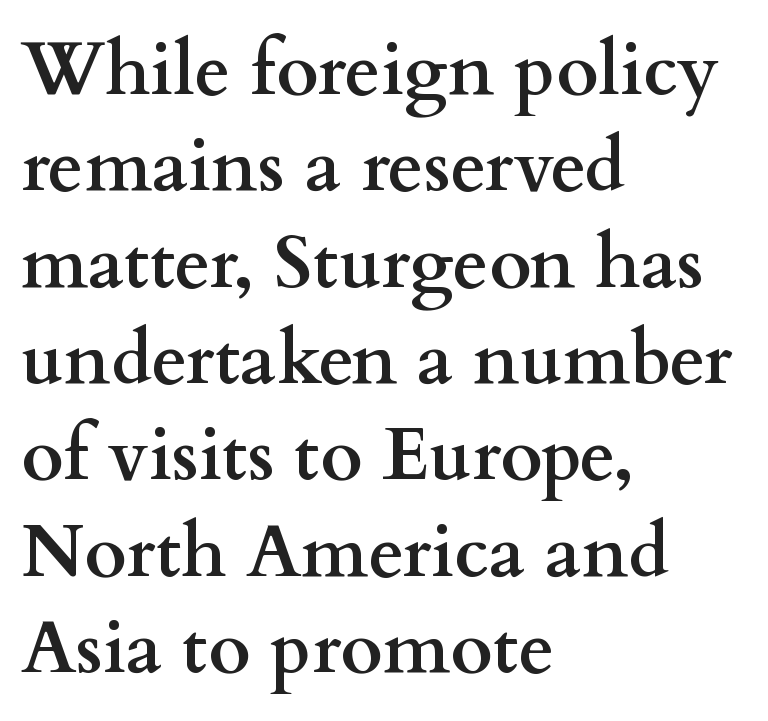
Q: Is the text bold? A: Yes.
Q: Is the text italic (slanted)? A: No, it is upright.
Q: Is the typeface a serif or a sans-serif typeface? A: Serif.
Q: Is the text underlined? A: No.
Q: How is the paragraph aligned? A: Left-aligned.
Q: Is the spacing between letters normal or unusually wide? A: Normal.
Q: Is the spacing between lines tight, normal or loose? A: Normal.
Q: Width (condensed, normal, or wide)? A: Wide.
Q: Stroke contrast? A: Medium.
Q: x-height? A: Small.
Q: Monospaced? A: No.
